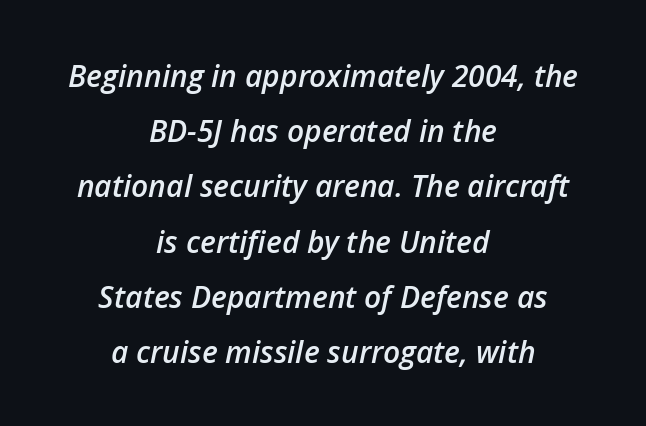
Nobody touched the tracking dial on this one. Decoration check: the copy has no underline. A student would call this center alignment; a typographer would say set centered. The letters advance in unequal steps, a hallmark of proportional type.
